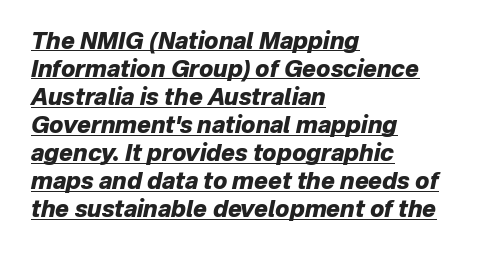
{"italic": "yes", "lean": "right", "slant_degrees": 12, "bold": "yes", "underline": "yes", "align": "left", "line_spacing_ratio": 1.22, "letter_spacing": "normal", "letter_spacing_em": 0.0, "glyph_px": 23}
